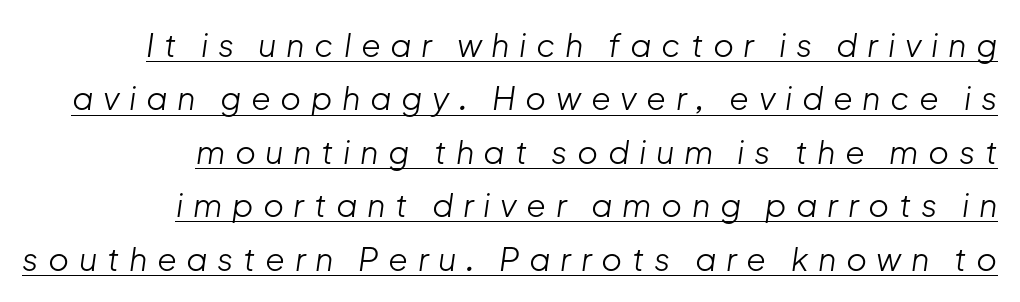
The image shows 32 px light type, italic (leaning right); set right-aligned, normal line spacing (1.67x), unusually wide letter spacing (+0.3 em), underlined; low stroke contrast and a medium x-height.
